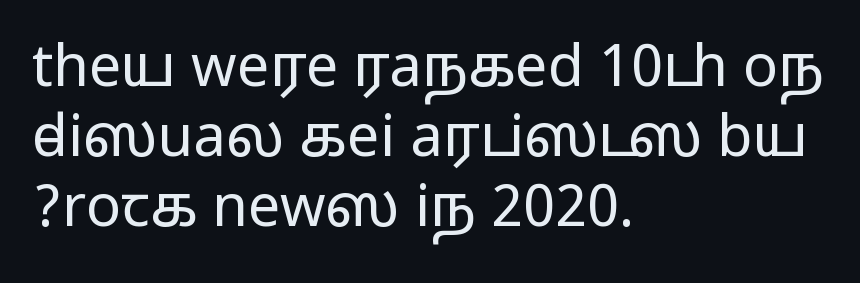
Designer's note — italics off, roman on. Does the type have serifs? No, each stem ends abruptly. The strip under each line holds only bare page. Horizontally, the lines are justified to the leading edge only.
